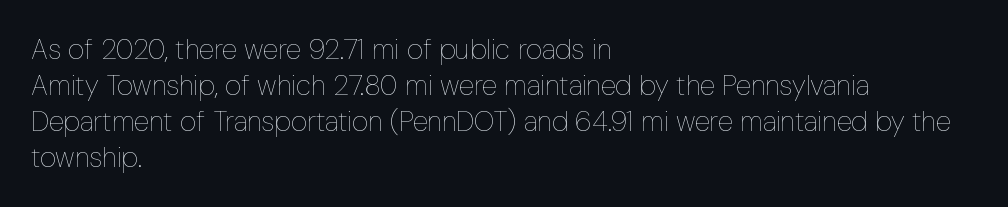
Horizontally, the lines are justified to the leading edge only. The space between consecutive lines is moderate. Unmarked baselines from the first word to the last. Posture: vertical.
